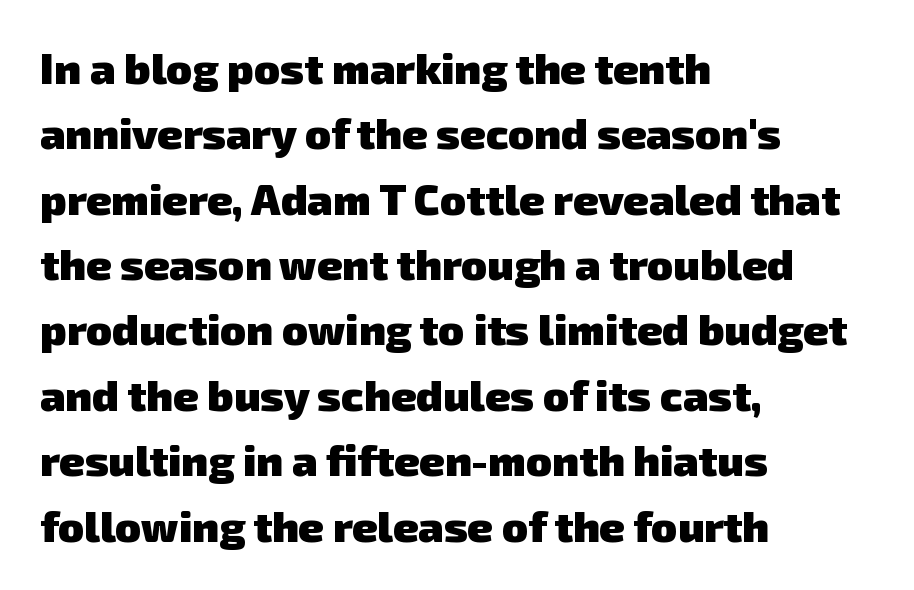
Nobody drew a line under any word here. Compared with an ordinary text face, these strokes are far heavier — a full bold. Tracking here is standard; glyphs follow each other at the usual distance. Honestly, the row spacing looks completely unremarkable. Layout note: lines flush left. Proportional: the letters do not fall into vertical columns.
